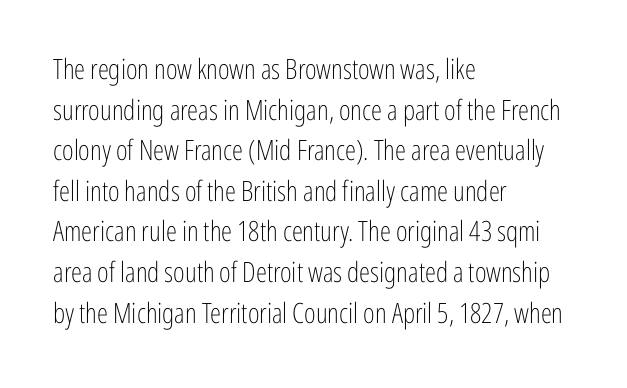
The image shows 28 px light, condensed sans-serif type, upright; set left-aligned, normal line spacing (1.45x), normal letter spacing, not underlined; low stroke contrast and a medium x-height.
